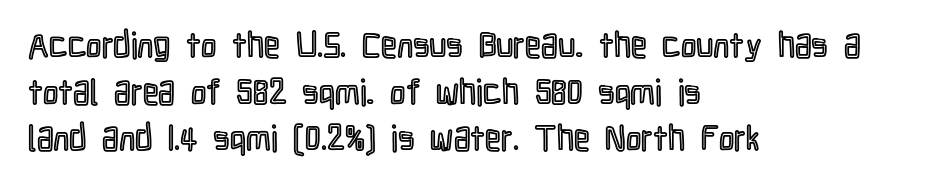
Q: Is the text italic (slanted)? A: No, it is upright.
Q: Is the text underlined? A: No.
Q: How is the paragraph aligned? A: Left-aligned.
Q: Is the spacing between letters normal or unusually wide? A: Normal.
Q: Is the spacing between lines tight, normal or loose? A: Normal.
Q: Width (condensed, normal, or wide)? A: Condensed.
Q: x-height? A: Medium.
Q: Monospaced? A: No.
